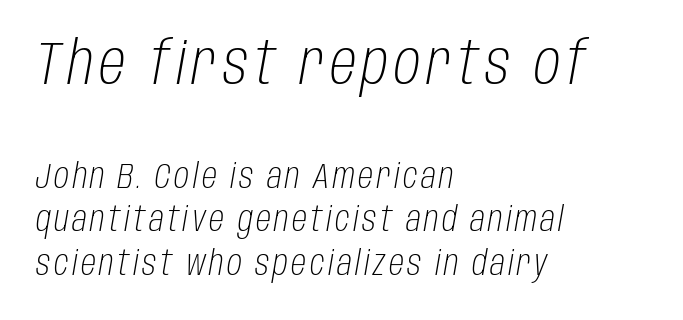
Q: Is the text bold? A: No.
Q: Is the text italic (slanted)? A: Yes, it leans right by about 10 degrees.
Q: Is the text underlined? A: No.
Q: How is the paragraph aligned? A: Left-aligned.
Q: Is the spacing between lines tight, normal or loose? A: Normal.
Q: Which block of text is set in a larger size, the first (top) or the second (bottom)? A: The first (top) one.
Q: Width (condensed, normal, or wide)? A: Condensed.
Q: Stroke contrast? A: Low.
Q: x-height? A: Large.
Q: Monospaced? A: No.
